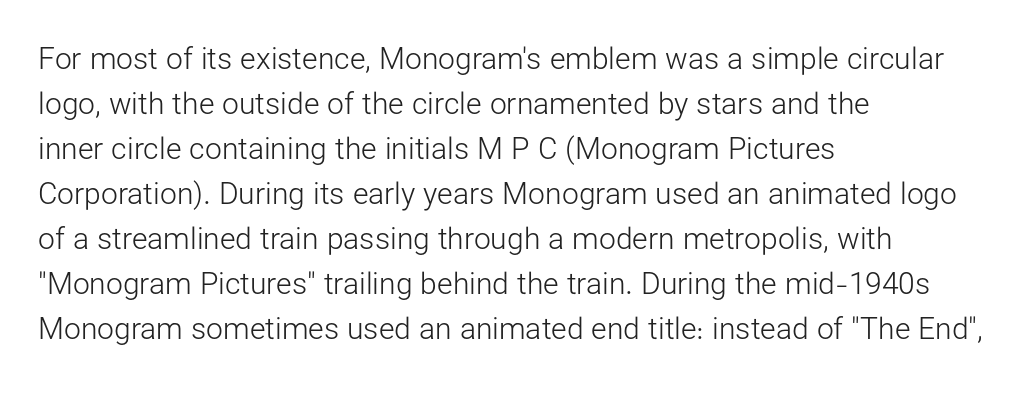
The weight would be labelled regular, book, light, or lighter still. Font category for this specimen: sans-serif. These lines are rendered in a variable-pitch font. Is the letter spacing exaggerated? No — it looks like the ordinary default.
